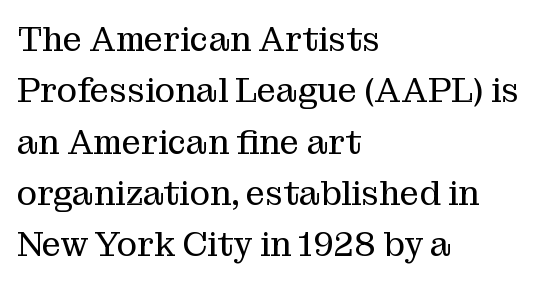
The image shows 34 px regular-weight serif type, upright; set left-aligned, normal line spacing (1.51x), normal letter spacing, not underlined; medium stroke contrast and a medium x-height.
